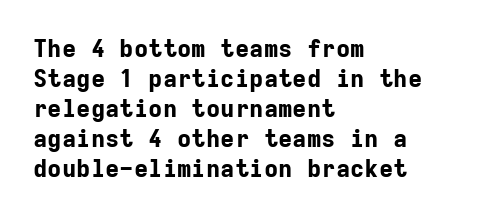
{"italic": "no", "bold": "yes", "underline": "no", "align": "left", "line_spacing": "normal", "line_spacing_ratio": 1.25, "letter_spacing": "normal", "letter_spacing_em": 0.0, "glyph_px": 24}
